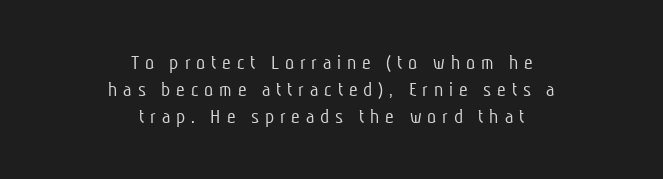
The string is rendered with underlining switched off. These lines have a slow, spaced-out rhythm from letter to letter. Is the type heavy? It reads as light-to-regular instead. The lines are quadded center.
